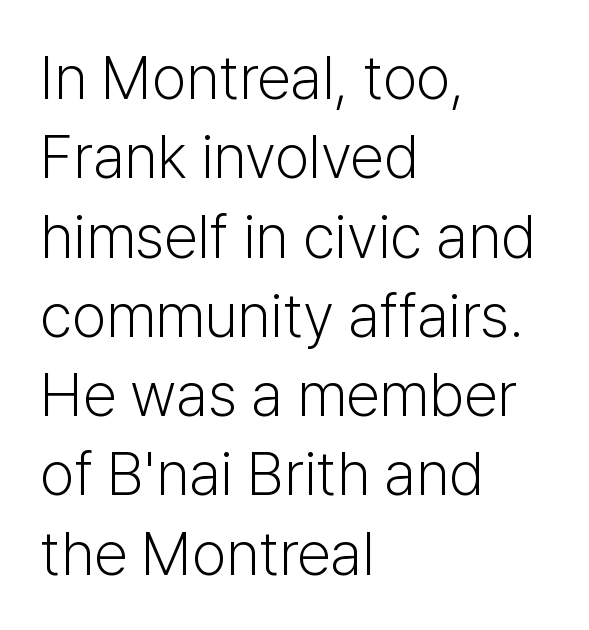
Q: Is the text bold? A: No.
Q: Is the text italic (slanted)? A: No, it is upright.
Q: Is the typeface a serif or a sans-serif typeface? A: Sans-serif.
Q: Is the text underlined? A: No.
Q: How is the paragraph aligned? A: Left-aligned.
Q: Is the spacing between letters normal or unusually wide? A: Normal.
Q: Is the spacing between lines tight, normal or loose? A: Normal.
Q: Width (condensed, normal, or wide)? A: Normal.
Q: Stroke contrast? A: Low.
Q: x-height? A: Medium.
Q: Monospaced? A: No.
